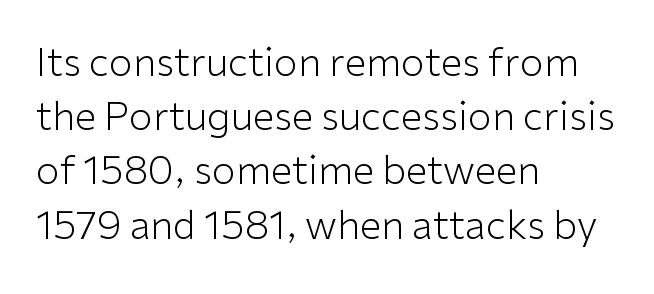
The image shows 39 px light sans-serif type, upright; set left-aligned, normal line spacing (1.39x), normal letter spacing, not underlined; low stroke contrast and a medium x-height.
